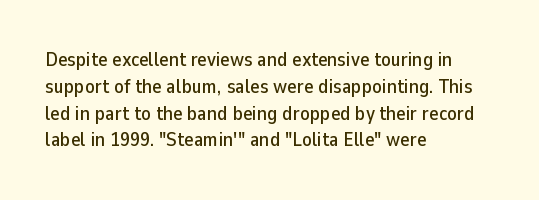
{"italic": "no", "underline": "no", "align": "left", "line_spacing": "normal", "line_spacing_ratio": 1.34, "letter_spacing": "normal", "letter_spacing_em": 0.0, "glyph_px": 20}
